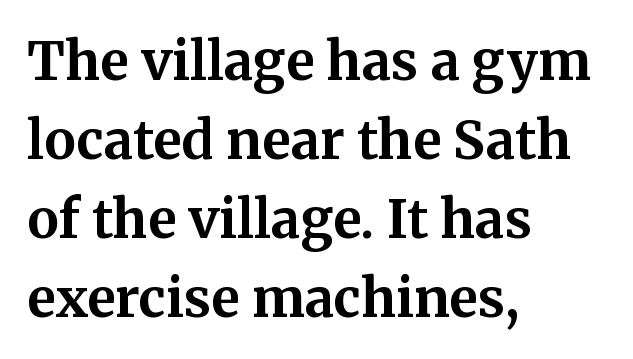
The image shows 53 px bold serif type, upright; set left-aligned, normal line spacing (1.49x), normal letter spacing, not underlined; medium stroke contrast and a medium x-height.
